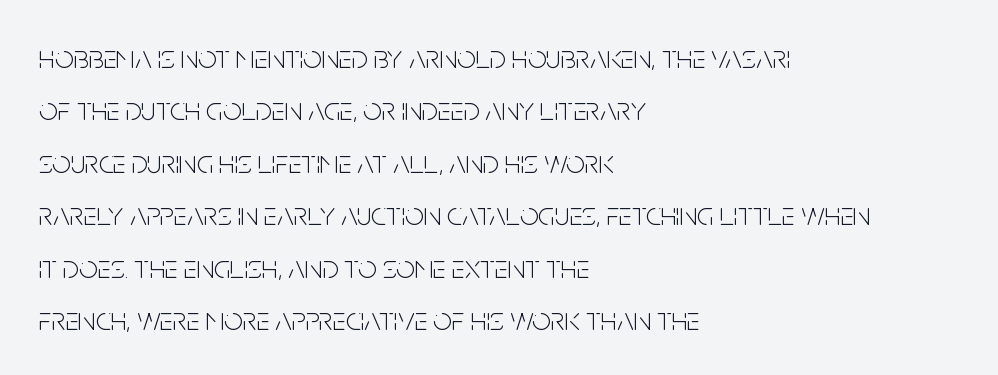
Q: Is the text bold? A: No.
Q: Is the text italic (slanted)? A: No, it is upright.
Q: Is the typeface a serif or a sans-serif typeface? A: Sans-serif.
Q: Is the text underlined? A: No.
Q: How is the paragraph aligned? A: Left-aligned.
Q: Is the spacing between letters normal or unusually wide? A: Normal.
Q: Is the spacing between lines tight, normal or loose? A: Normal.
Q: Width (condensed, normal, or wide)? A: Condensed.
Q: Stroke contrast? A: Low.
Q: x-height? A: Large.
Q: Monospaced? A: No.
